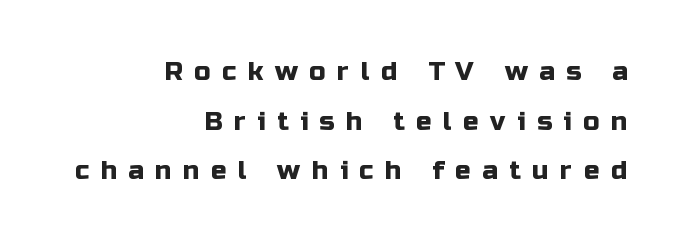
The zone under the glyphs is completely vacant. Reading down the block, your eye finds every line finishing at a fixed right position. The lines are spread far apart with generous leading. Display-style spreading of the glyphs; the letterfit is very open. The lettering holds an erect, upright posture throughout.
